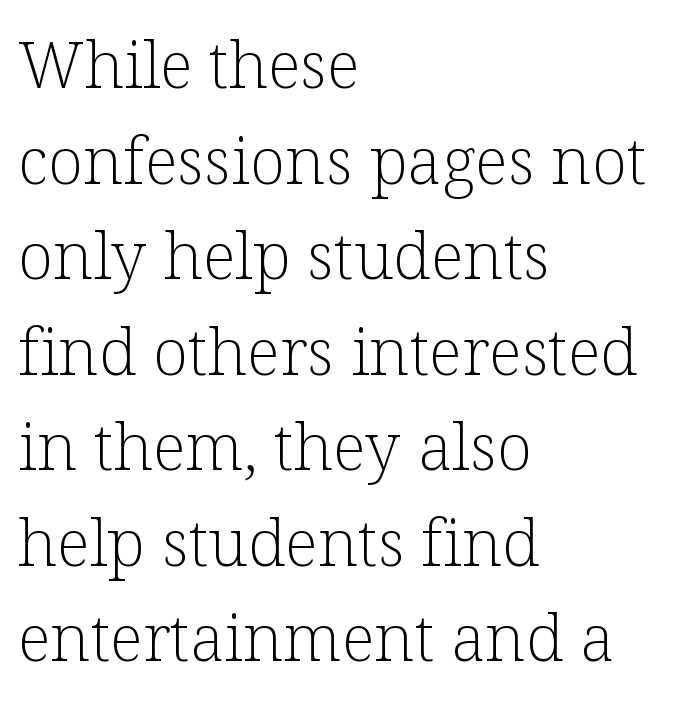
Q: Is the text bold? A: No.
Q: Is the text italic (slanted)? A: No, it is upright.
Q: Is the typeface a serif or a sans-serif typeface? A: Serif.
Q: Is the text underlined? A: No.
Q: How is the paragraph aligned? A: Left-aligned.
Q: Is the spacing between letters normal or unusually wide? A: Normal.
Q: Is the spacing between lines tight, normal or loose? A: Normal.
Q: Width (condensed, normal, or wide)? A: Normal.
Q: Stroke contrast? A: Low.
Q: x-height? A: Medium.
Q: Monospaced? A: No.
